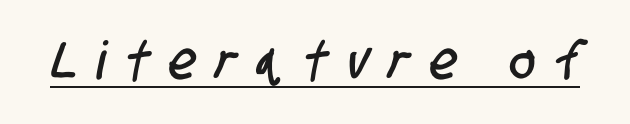
The image shows 53 px condensed sans-serif type; set unusually wide letter spacing (+0.39 em), underlined; low stroke contrast and a large x-height.
